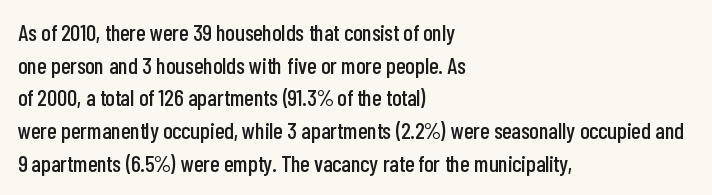
All the whitespace from short lines collects on the right. Standard letterfit; no display-style spreading of the glyphs. The area under the type is left untouched. Characters remain perfectly vertical along every line. If you measured baseline to baseline, you'd find a middling distance.
